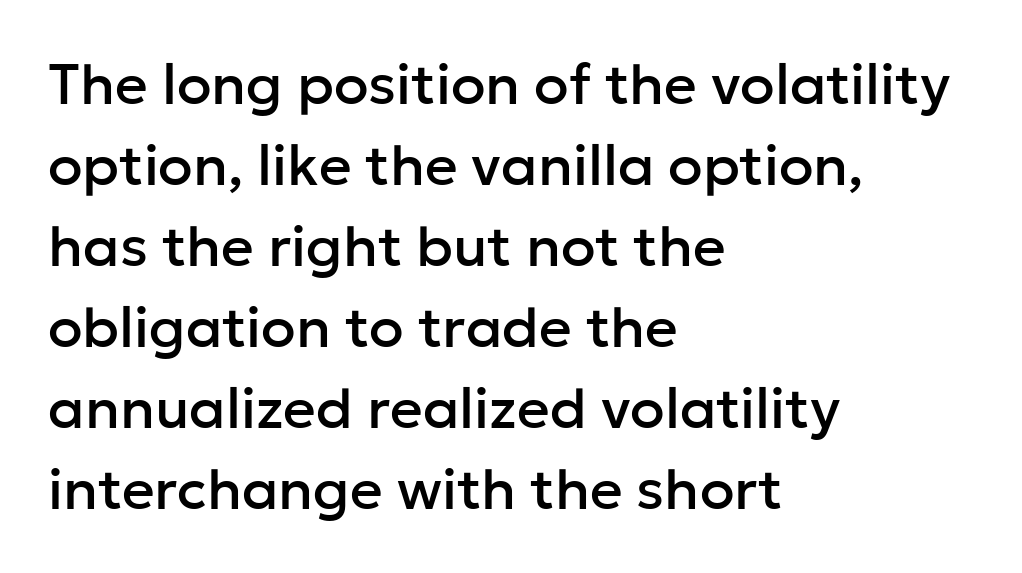
Q: Is the text italic (slanted)? A: No, it is upright.
Q: Is the typeface a serif or a sans-serif typeface? A: Sans-serif.
Q: Is the text underlined? A: No.
Q: How is the paragraph aligned? A: Left-aligned.
Q: Is the spacing between letters normal or unusually wide? A: Normal.
Q: Is the spacing between lines tight, normal or loose? A: Normal.
Q: Width (condensed, normal, or wide)? A: Normal.
Q: Stroke contrast? A: Low.
Q: x-height? A: Medium.
Q: Monospaced? A: No.
